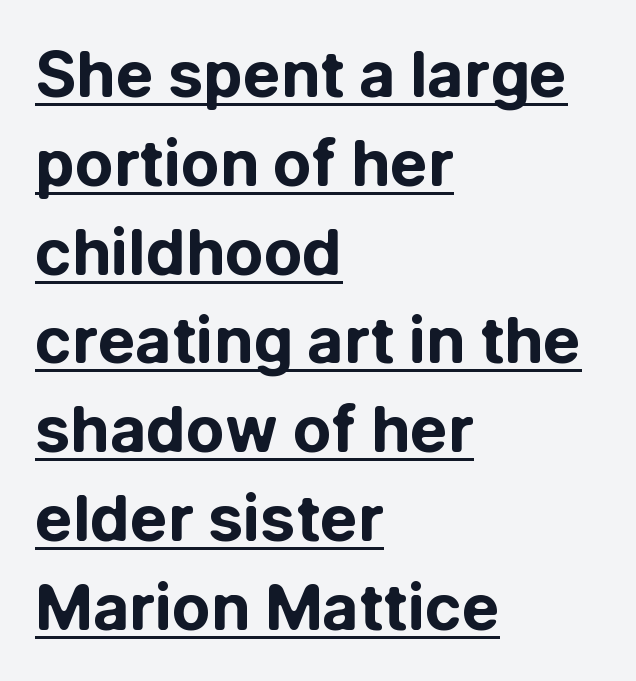
Q: Is the text bold? A: Yes.
Q: Is the text italic (slanted)? A: No, it is upright.
Q: Is the typeface a serif or a sans-serif typeface? A: Sans-serif.
Q: Is the text underlined? A: Yes.
Q: How is the paragraph aligned? A: Left-aligned.
Q: Is the spacing between letters normal or unusually wide? A: Normal.
Q: Is the spacing between lines tight, normal or loose? A: Normal.
Q: Width (condensed, normal, or wide)? A: Normal.
Q: Stroke contrast? A: Low.
Q: x-height? A: Medium.
Q: Monospaced? A: No.
